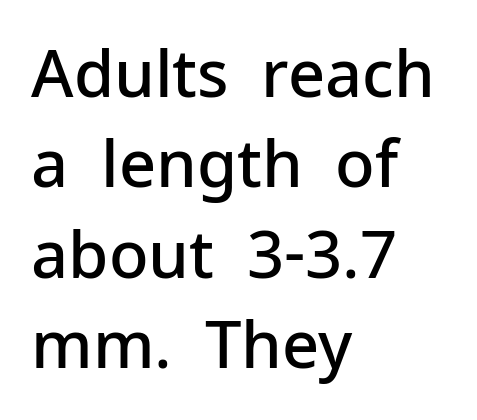
Q: Is the text bold? A: Semi-bold.
Q: Is the text italic (slanted)? A: No, it is upright.
Q: Is the typeface a serif or a sans-serif typeface? A: Sans-serif.
Q: Is the text underlined? A: No.
Q: How is the paragraph aligned? A: Left-aligned.
Q: Is the spacing between letters normal or unusually wide? A: Normal.
Q: Is the spacing between lines tight, normal or loose? A: Normal.
Q: Width (condensed, normal, or wide)? A: Normal.
Q: Stroke contrast? A: Low.
Q: x-height? A: Medium.
Q: Monospaced? A: No.
